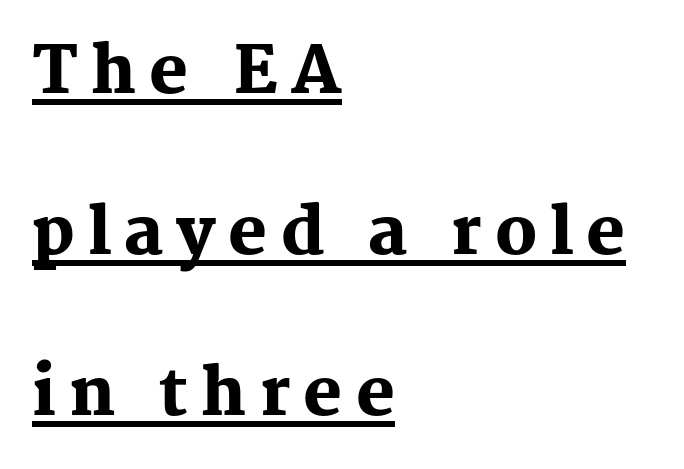
Character widths vary here, with narrow letters taking less room than wide ones. Weight: bold. Notice how the passage keeps a crisp vertical edge on the left only. Posture: upright roman. Between one letter and the next there's a generous, obvious gap.
